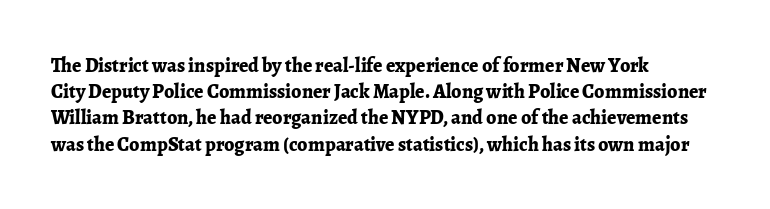
{"italic": "no", "bold": "yes", "underline": "no", "align": "left", "line_spacing": "normal", "line_spacing_ratio": 1.31, "letter_spacing": "normal", "letter_spacing_em": 0.0, "glyph_px": 20}
